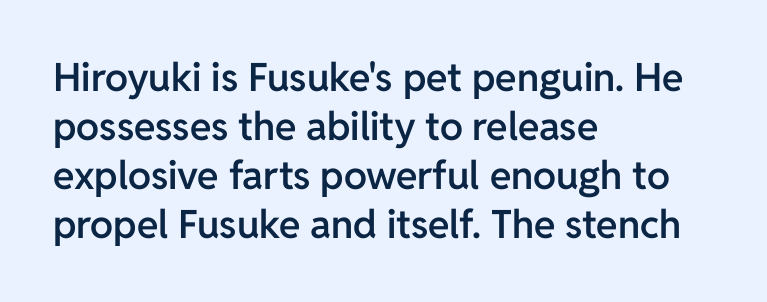
Q: Is the text bold? A: Semi-bold.
Q: Is the text italic (slanted)? A: No, it is upright.
Q: Is the typeface a serif or a sans-serif typeface? A: Sans-serif.
Q: Is the text underlined? A: No.
Q: How is the paragraph aligned? A: Left-aligned.
Q: Is the spacing between letters normal or unusually wide? A: Normal.
Q: Is the spacing between lines tight, normal or loose? A: Normal.
Q: Width (condensed, normal, or wide)? A: Normal.
Q: Stroke contrast? A: Low.
Q: x-height? A: Medium.
Q: Monospaced? A: No.
